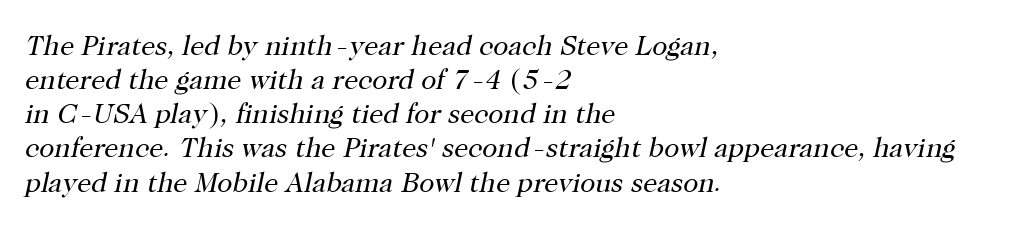
Q: Is the text bold? A: No.
Q: Is the text italic (slanted)? A: Yes, it leans right by about 12 degrees.
Q: Is the typeface a serif or a sans-serif typeface? A: Serif.
Q: Is the text underlined? A: No.
Q: How is the paragraph aligned? A: Left-aligned.
Q: Is the spacing between letters normal or unusually wide? A: Normal.
Q: Width (condensed, normal, or wide)? A: Normal.
Q: Stroke contrast? A: High.
Q: x-height? A: Medium.
Q: Monospaced? A: No.
